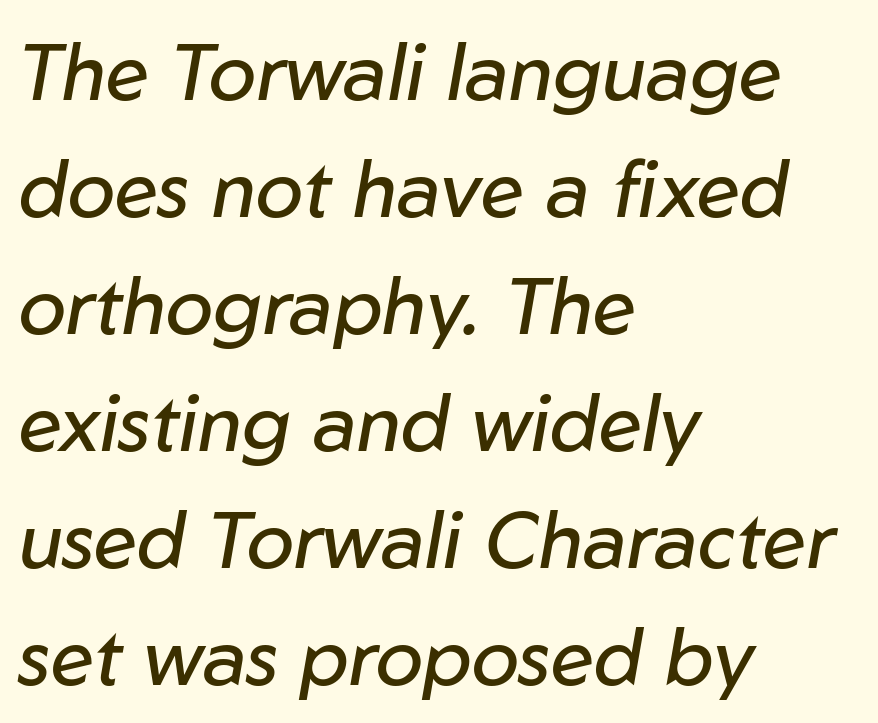
Q: Is the text bold? A: No.
Q: Is the text italic (slanted)? A: Yes, it leans right by about 10 degrees.
Q: Is the text underlined? A: No.
Q: How is the paragraph aligned? A: Left-aligned.
Q: Is the spacing between letters normal or unusually wide? A: Normal.
Q: Is the spacing between lines tight, normal or loose? A: Normal.
Q: Width (condensed, normal, or wide)? A: Normal.
Q: Stroke contrast? A: Low.
Q: x-height? A: Medium.
Q: Monospaced? A: No.
